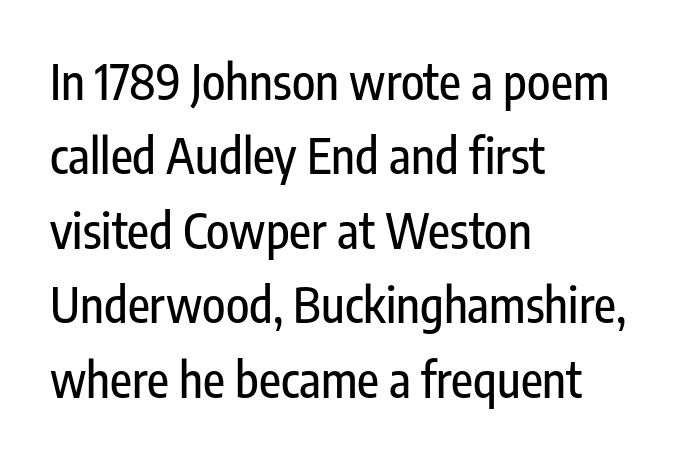
The image shows 48 px condensed sans-serif type, upright; set left-aligned, normal line spacing (1.55x), normal letter spacing, not underlined; low stroke contrast and a medium x-height.
